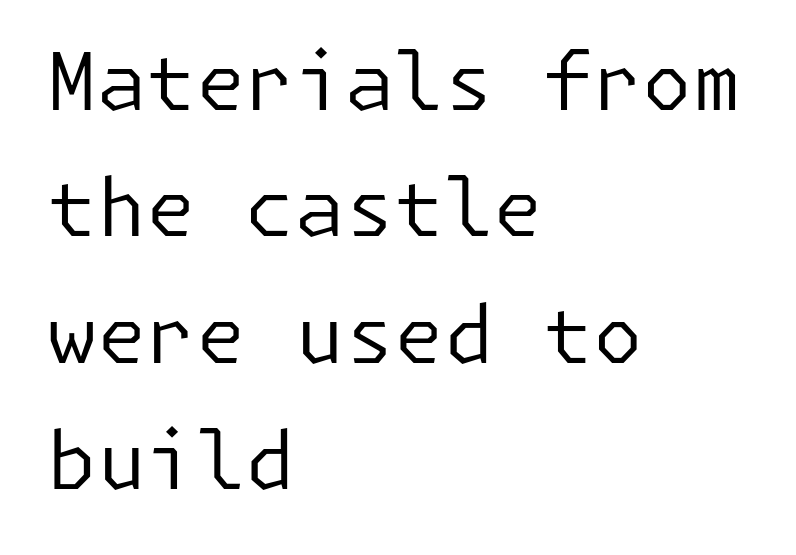
The image shows 80 px regular-weight sans-serif type, upright; set left-aligned, normal line spacing (1.58x), normal letter spacing, not underlined; low stroke contrast and a medium x-height.
